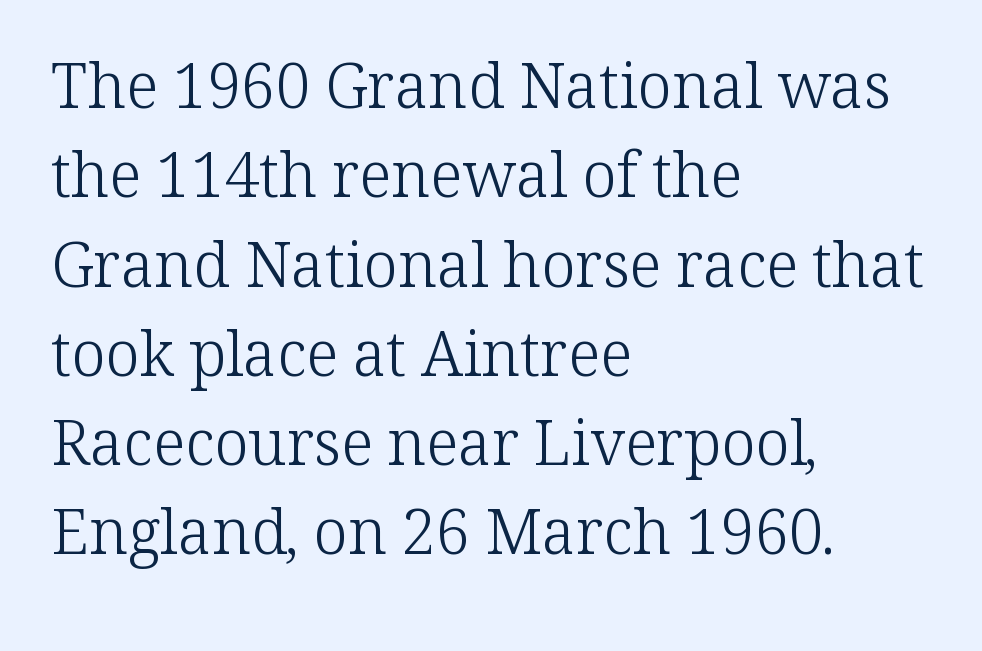
Q: Is the text bold? A: No.
Q: Is the text italic (slanted)? A: No, it is upright.
Q: Is the typeface a serif or a sans-serif typeface? A: Serif.
Q: Is the text underlined? A: No.
Q: How is the paragraph aligned? A: Left-aligned.
Q: Is the spacing between letters normal or unusually wide? A: Normal.
Q: Is the spacing between lines tight, normal or loose? A: Normal.
Q: Width (condensed, normal, or wide)? A: Normal.
Q: Stroke contrast? A: Low.
Q: x-height? A: Medium.
Q: Monospaced? A: No.
